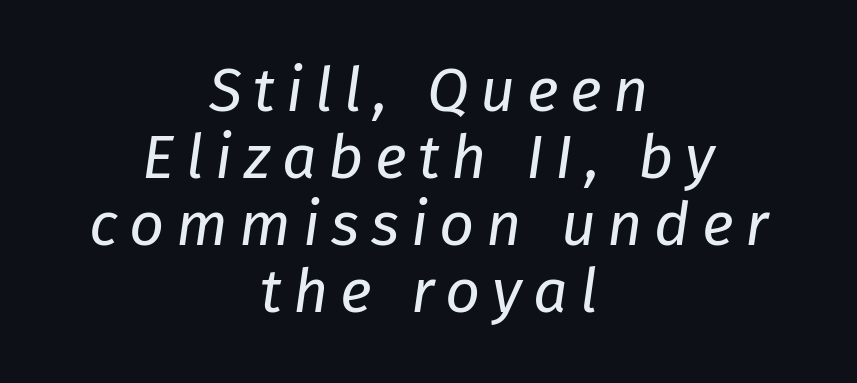
{"italic": "yes", "lean": "right", "slant_degrees": 8, "bold": "no", "weight": "regular", "width": "normal", "stroke_contrast": "low", "x_height": "medium", "monospaced": "no", "underline": "no", "align": "center", "line_spacing": "tight", "line_spacing_ratio": 1.1, "glyph_px": 61}
